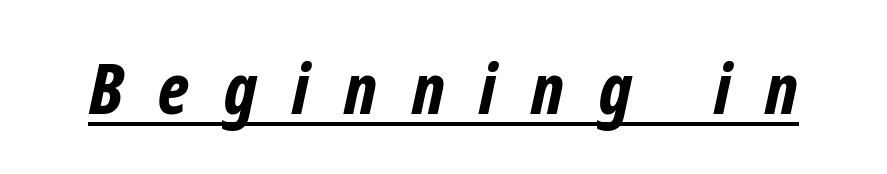
The image shows 70 px bold, condensed type, italic (leaning right); set unusually wide letter spacing (+0.5 em), underlined; low stroke contrast and a medium x-height.
